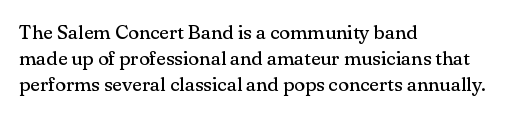
No chunkiness to these letters — they're not bold. Alignment: flush left. Do the letters lean? They stand straight. Horizontal bands of white between lines are of average thickness. Has an underline been added? It has not. Is the letter spacing exaggerated? No — it looks like the ordinary default.
